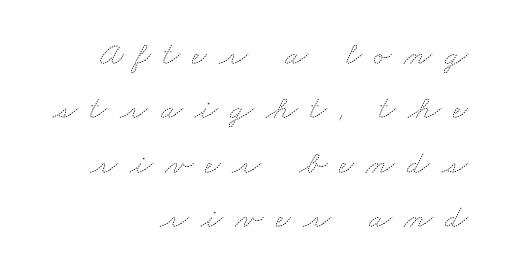
The image shows 33 px thin, wide type; set right-aligned, normal line spacing (1.65x), unusually wide letter spacing (+0.37 em), not underlined; medium stroke contrast and a small x-height.
